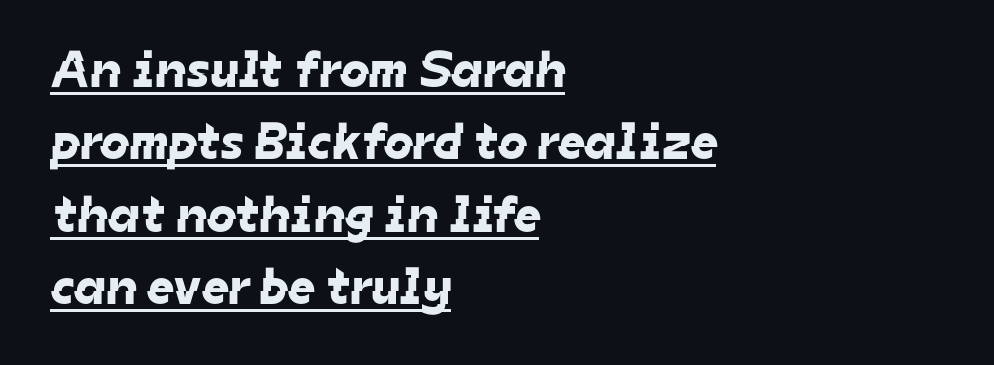
The image shows 52 px sans-serif type; set left-aligned, normal line spacing (1.39x), normal letter spacing, underlined; low stroke contrast and a medium x-height.
